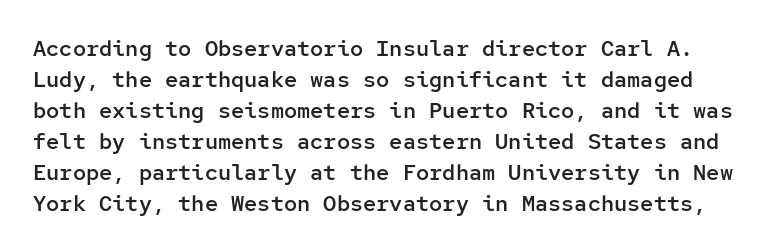
The image shows 22 px text type, upright; set normal line spacing (1.41x), normal letter spacing, not underlined.
